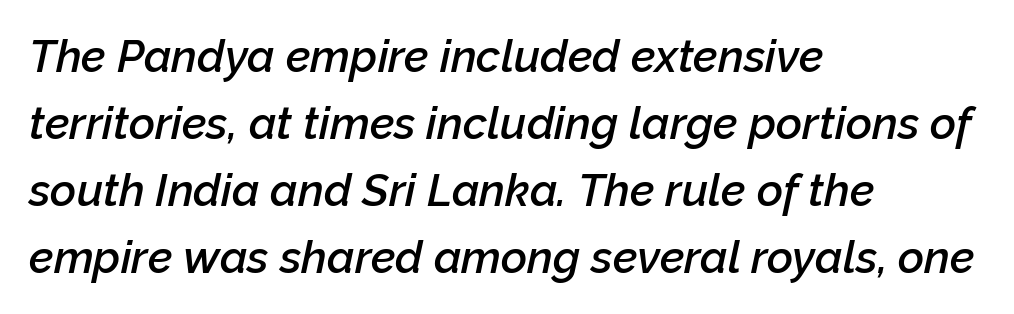
The image shows 45 px semibold type, italic (leaning right); set left-aligned, normal line spacing (1.49x), normal letter spacing, not underlined; low stroke contrast and a medium x-height.
